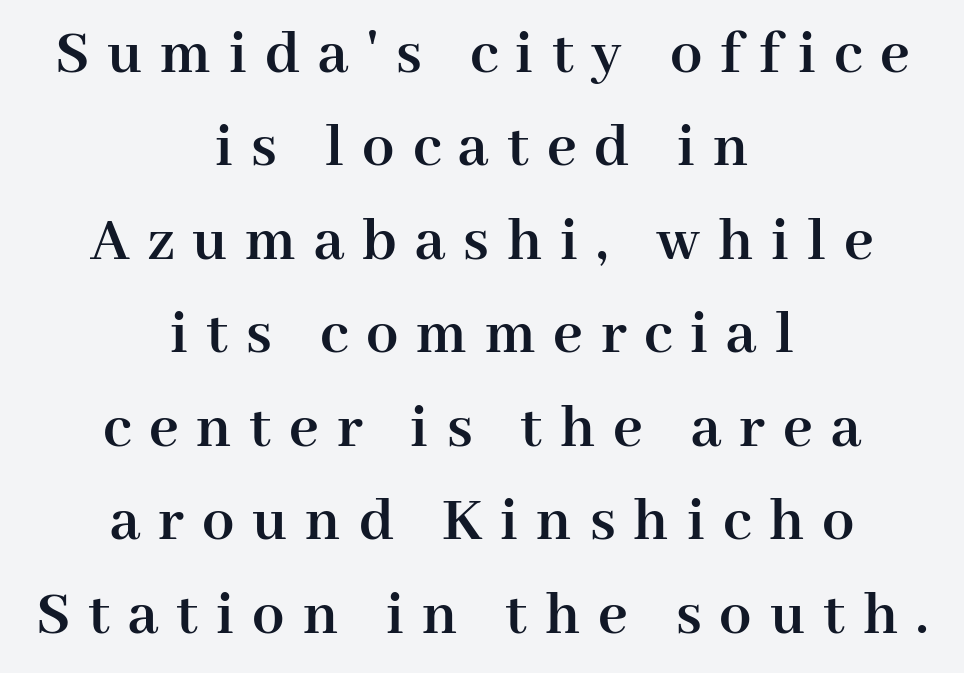
The image shows 64 px semibold serif type, upright; set centered, normal line spacing (1.46x), unusually wide letter spacing (+0.28 em), not underlined; high stroke contrast and a medium x-height.
